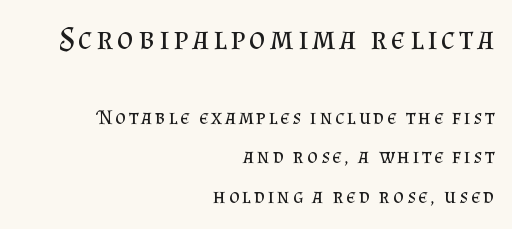
Q: Is the text bold? A: No.
Q: Is the text italic (slanted)? A: No, it is upright.
Q: Is the typeface a serif or a sans-serif typeface? A: Serif.
Q: Is the text underlined? A: No.
Q: How is the paragraph aligned? A: Right-aligned.
Q: Which block of text is set in a larger size, the first (top) or the second (bottom)? A: The first (top) one.
Q: Width (condensed, normal, or wide)? A: Normal.
Q: Stroke contrast? A: Medium.
Q: x-height? A: Small.
Q: Monospaced? A: No.
